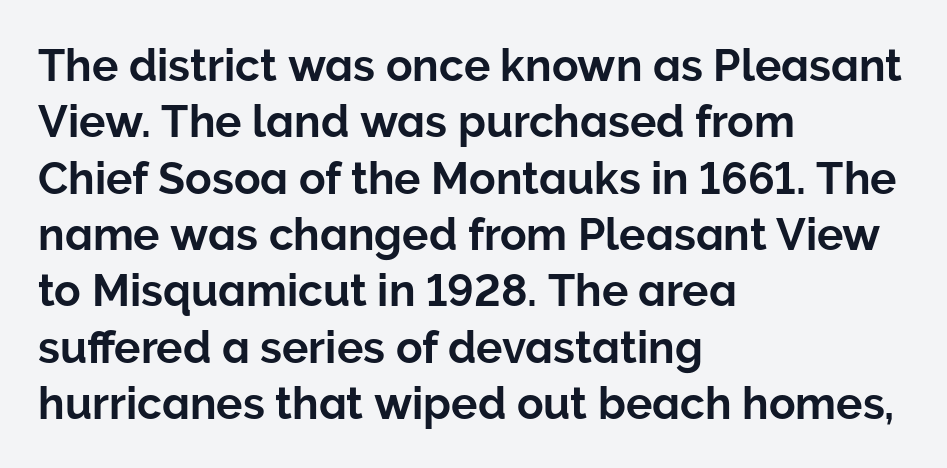
The image shows 44 px sans-serif type, upright; set left-aligned, normal line spacing (1.28x), normal letter spacing, not underlined; low stroke contrast and a medium x-height.
